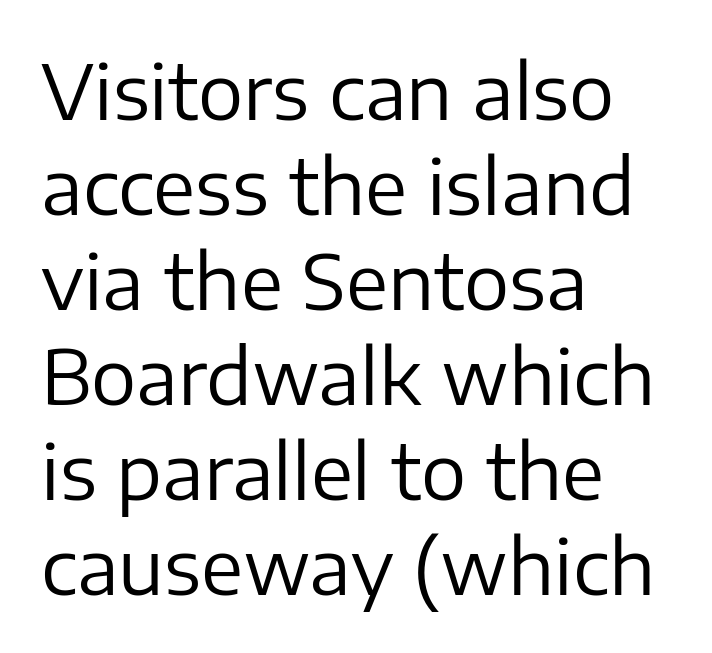
{"serif": "no", "italic": "no", "bold": "no", "weight": "regular", "width": "normal", "stroke_contrast": "low", "x_height": "medium", "monospaced": "no", "underline": "no", "align": "left", "line_spacing": "normal", "line_spacing_ratio": 1.25, "letter_spacing": "normal", "letter_spacing_em": 0.0, "glyph_px": 76}
